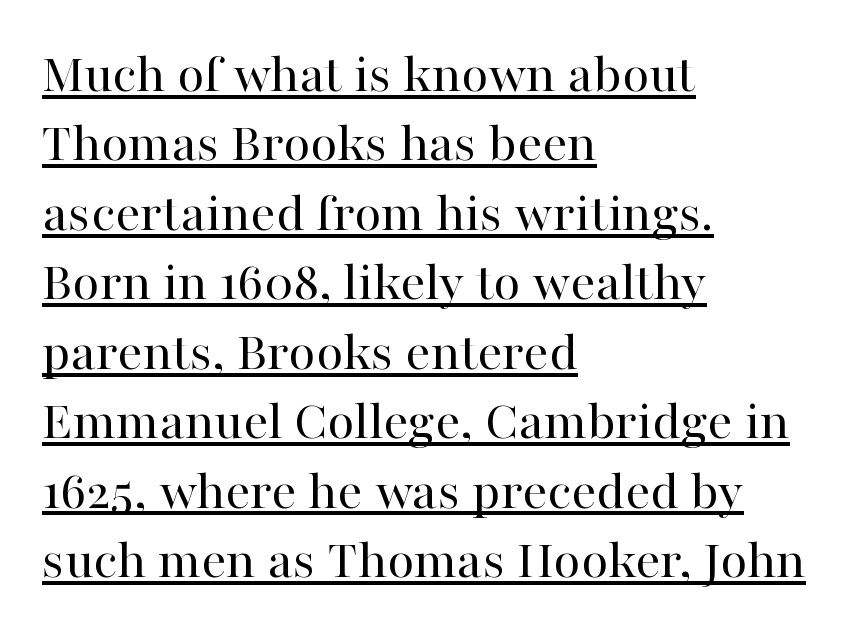
{"serif": "yes", "italic": "no", "bold": "no", "weight": "regular", "width": "normal", "stroke_contrast": "high", "x_height": "medium", "monospaced": "no", "underline": "yes", "align": "left", "line_spacing_ratio": 1.24, "letter_spacing": "normal", "letter_spacing_em": 0.0, "glyph_px": 56}
